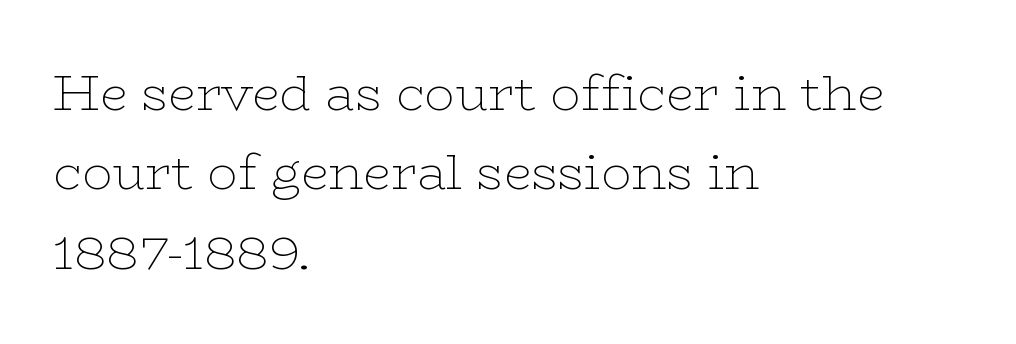
The image shows 50 px thin, wide serif type, upright; set left-aligned, normal line spacing (1.59x), normal letter spacing, not underlined; low stroke contrast and a medium x-height.
